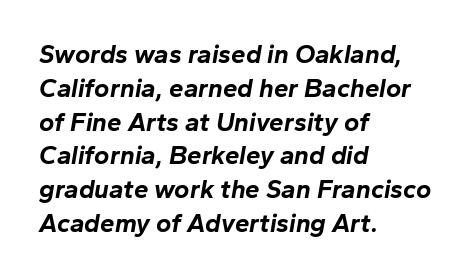
The image shows 26 px bold type, italic (leaning right); set left-aligned, normal line spacing (1.3x), normal letter spacing, not underlined.
